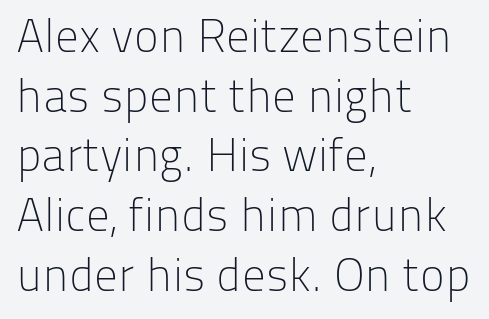
{"serif": "no", "italic": "no", "bold": "no", "weight": "light", "width": "normal", "stroke_contrast": "low", "x_height": "medium", "monospaced": "no", "underline": "no", "align": "left", "line_spacing": "normal", "line_spacing_ratio": 1.27, "letter_spacing": "normal", "letter_spacing_em": 0.0, "glyph_px": 47}
